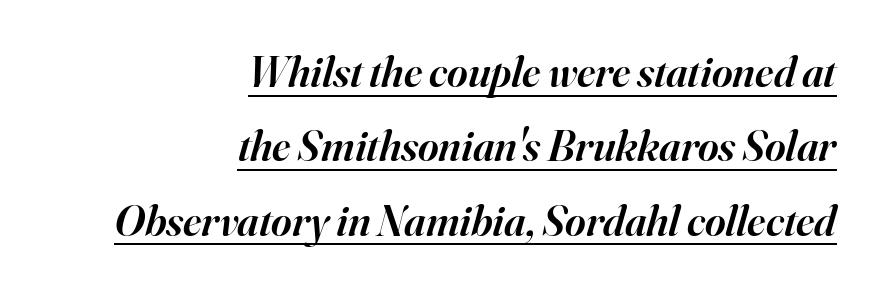
The image shows 44 px semibold serif type, italic (leaning right); set right-aligned, normal line spacing (1.69x), normal letter spacing, underlined; high stroke contrast and a small x-height.
